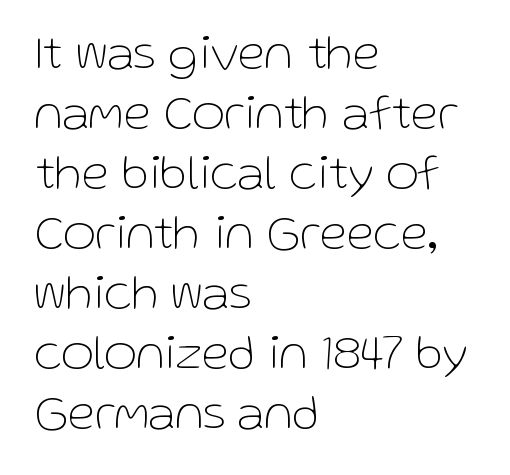
Q: Is the text bold? A: No.
Q: Is the text italic (slanted)? A: No, it is upright.
Q: Is the typeface a serif or a sans-serif typeface? A: Sans-serif.
Q: Is the text underlined? A: No.
Q: How is the paragraph aligned? A: Left-aligned.
Q: Is the spacing between letters normal or unusually wide? A: Normal.
Q: Width (condensed, normal, or wide)? A: Normal.
Q: Stroke contrast? A: Low.
Q: x-height? A: Medium.
Q: Monospaced? A: No.
